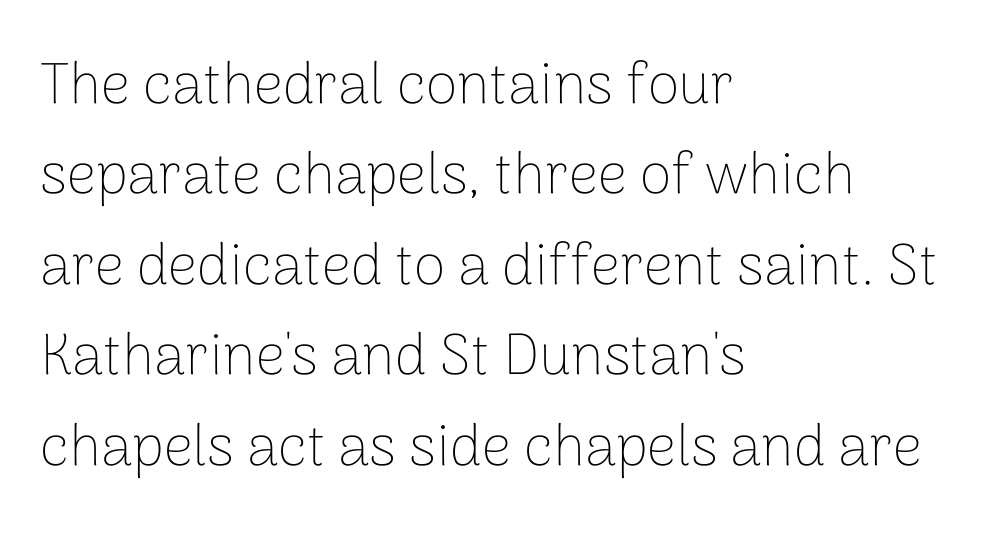
{"serif": "no", "italic": "no", "bold": "no", "weight": "thin", "width": "normal", "stroke_contrast": "low", "x_height": "medium", "monospaced": "no", "underline": "no", "align": "left", "line_spacing": "normal", "line_spacing_ratio": 1.56, "letter_spacing": "normal", "letter_spacing_em": 0.0, "glyph_px": 58}
